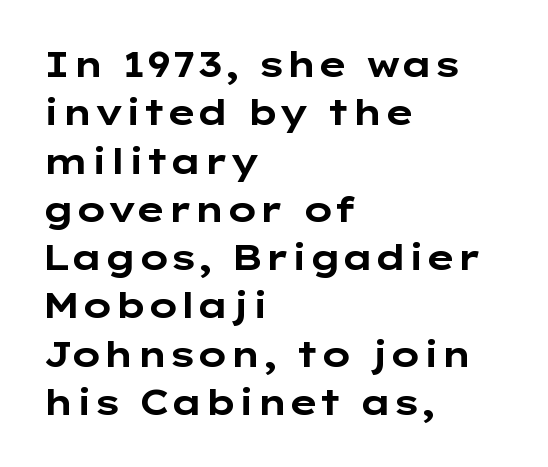
The image shows 35 px bold, wide sans-serif type, upright; set left-aligned, normal line spacing (1.38x), normal letter spacing, not underlined; low stroke contrast and a medium x-height.
